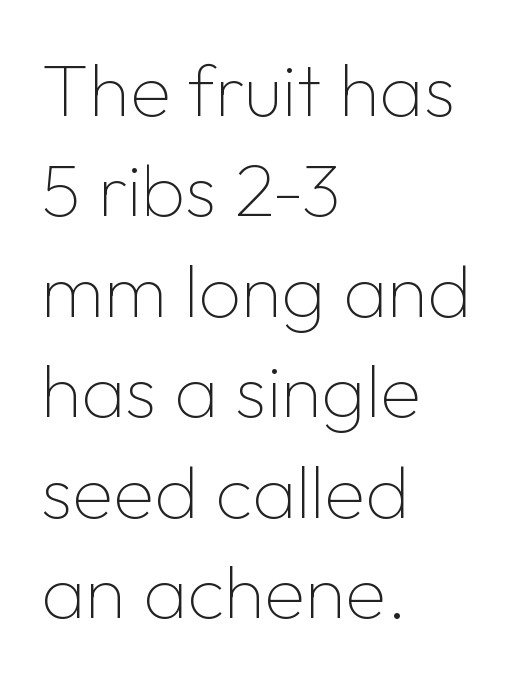
The zone under the glyphs is completely vacant. Type style note: lacks serifs. The rendering keeps characters at their native spacing. Counters stay open thanks to moderate or lighter strokes.
